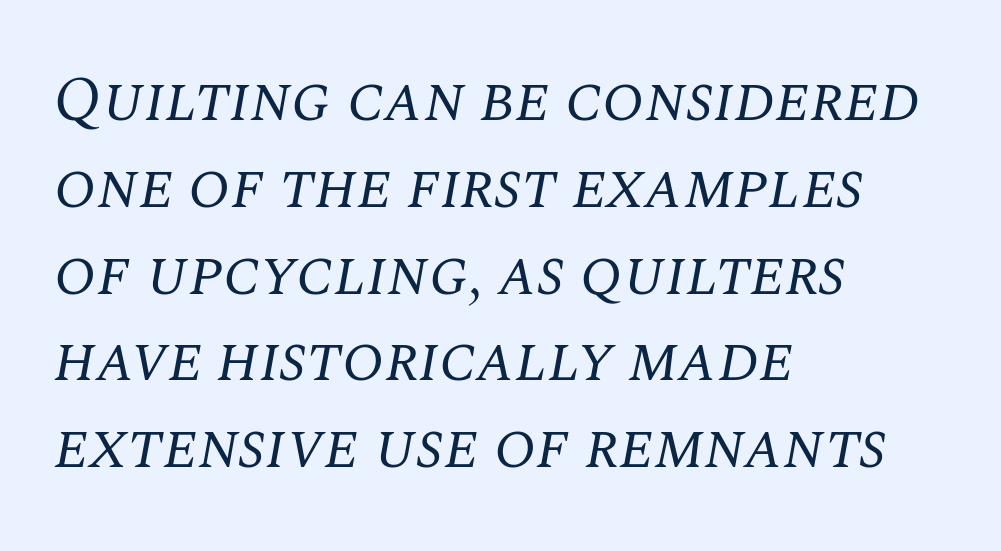
{"serif": "yes", "italic": "yes", "lean": "right", "slant_degrees": 10, "bold": "no", "weight": "regular", "width": "normal", "stroke_contrast": "medium", "x_height": "large", "monospaced": "no", "underline": "no", "align": "left", "line_spacing": "normal", "line_spacing_ratio": 1.4, "letter_spacing": "normal", "letter_spacing_em": 0.0, "glyph_px": 62}
